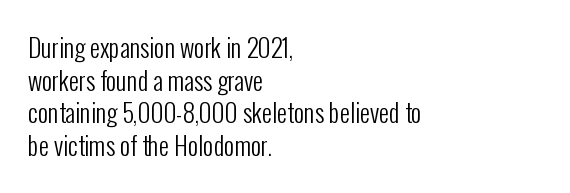
{"italic": "no", "bold": "no", "underline": "no", "align": "left", "line_spacing": "normal", "line_spacing_ratio": 1.31, "letter_spacing": "normal", "letter_spacing_em": 0.0, "glyph_px": 25}
